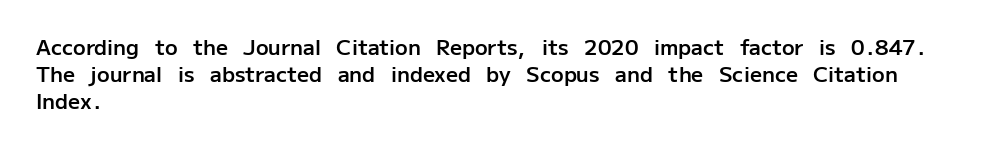
Q: Is the text bold? A: Semi-bold.
Q: Is the text italic (slanted)? A: No, it is upright.
Q: Is the text underlined? A: No.
Q: How is the paragraph aligned? A: Left-aligned.
Q: Is the spacing between letters normal or unusually wide? A: Normal.
Q: Is the spacing between lines tight, normal or loose? A: Normal.
